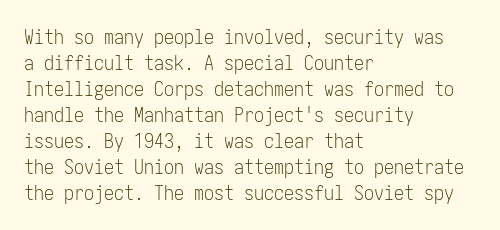
The image shows 20 px text type, upright; set left-aligned, normal line spacing (1.3x), normal letter spacing, not underlined.
